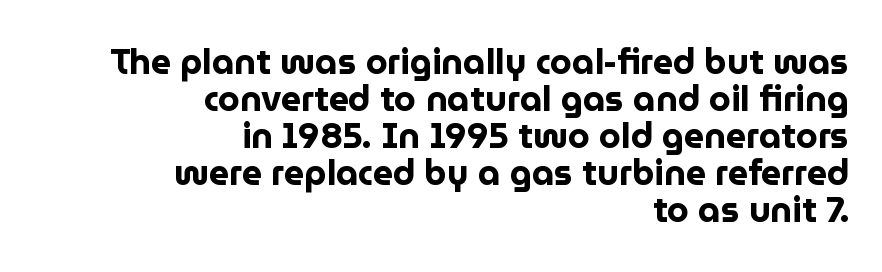
The image shows 35 px bold sans-serif type, upright; set right-aligned, tight line spacing (1.06x), normal letter spacing, not underlined; low stroke contrast and a medium x-height.
